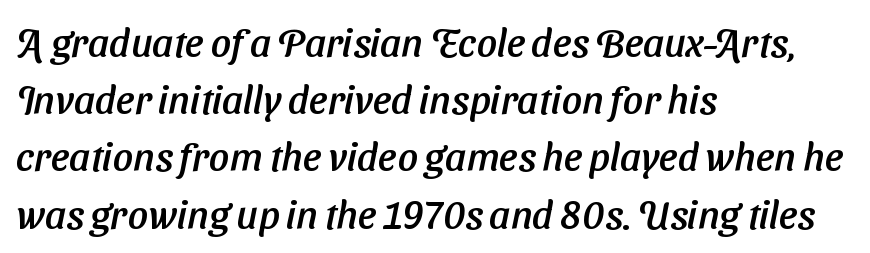
{"serif": "no", "width": "normal", "stroke_contrast": "low", "x_height": "medium", "monospaced": "no", "underline": "no", "align": "left", "line_spacing": "normal", "line_spacing_ratio": 1.43, "letter_spacing": "normal", "letter_spacing_em": 0.0, "glyph_px": 40}
